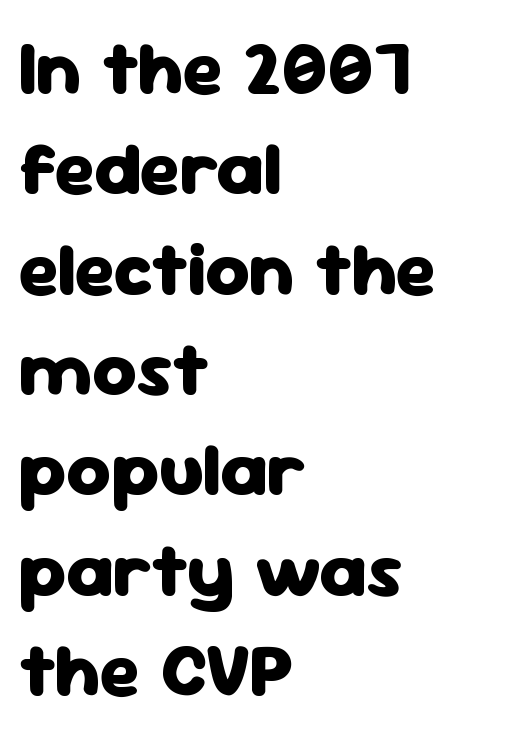
The image shows 76 px heavy sans-serif type, upright; set left-aligned, normal line spacing (1.32x), normal letter spacing, not underlined; low stroke contrast and a medium x-height.
